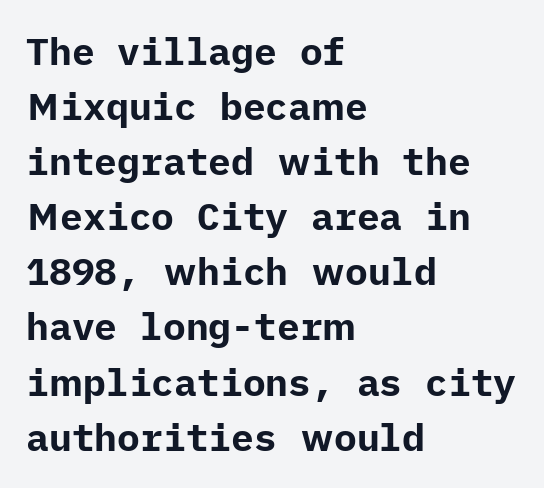
This block has exactly the height ordinary leading produces. The gap between lines stays unmarked. Thick stems and heavy bowls — unmistakably bold. Which margin do the lines hug? The left one — the right edge is uneven. Unlike italic type, these characters show no tilt at all.
